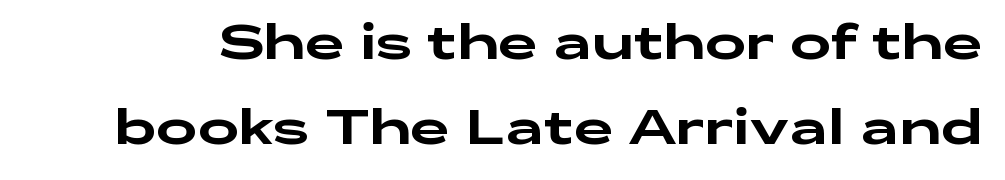
{"serif": "no", "italic": "no", "width": "wide", "stroke_contrast": "low", "x_height": "medium", "monospaced": "no", "underline": "no", "line_spacing_ratio": 1.73, "letter_spacing": "normal", "letter_spacing_em": 0.0, "glyph_px": 49}
